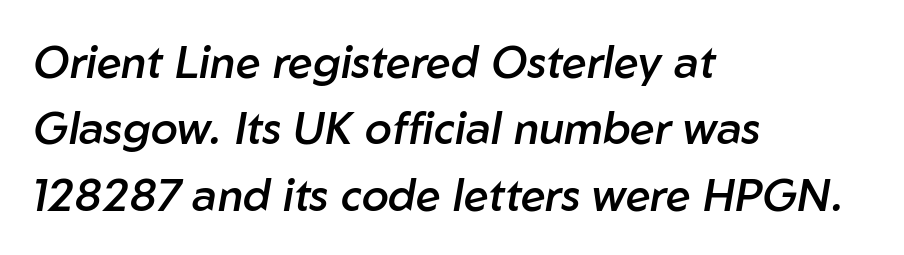
Nobody touched the tracking dial on this one. One glance says typical: line gaps are just what's usual. As a designer I'd log this as weight 600, semibold. A bare baseline throughout the passage. Notice how the passage keeps a crisp vertical edge on the left only.
